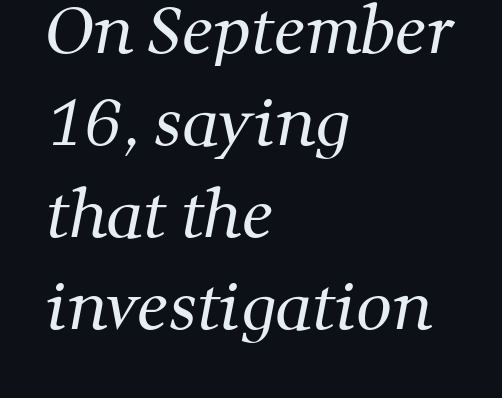
Q: Is the text bold? A: No.
Q: Is the typeface a serif or a sans-serif typeface? A: Serif.
Q: Is the text underlined? A: No.
Q: How is the paragraph aligned? A: Left-aligned.
Q: Is the spacing between letters normal or unusually wide? A: Normal.
Q: Is the spacing between lines tight, normal or loose? A: Normal.
Q: Width (condensed, normal, or wide)? A: Normal.
Q: Stroke contrast? A: Medium.
Q: x-height? A: Medium.
Q: Monospaced? A: No.
